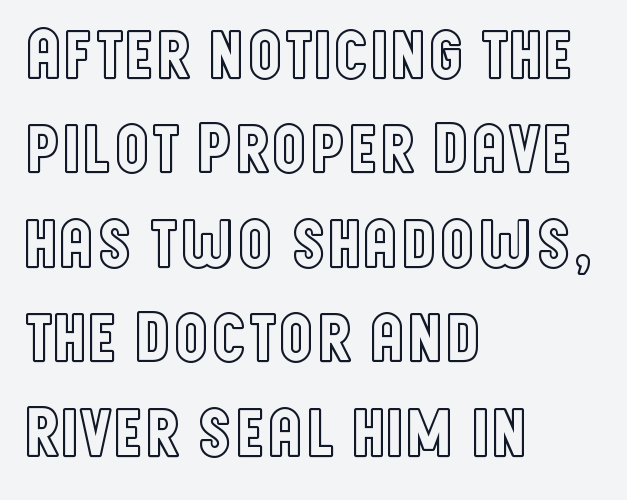
Designer's note — italics off, roman on. The paragraph shown leans on its left margin. Spacing verdict: proportional, widths tailored to each character. Compared with typical body copy, the letter spacing here is the same.
